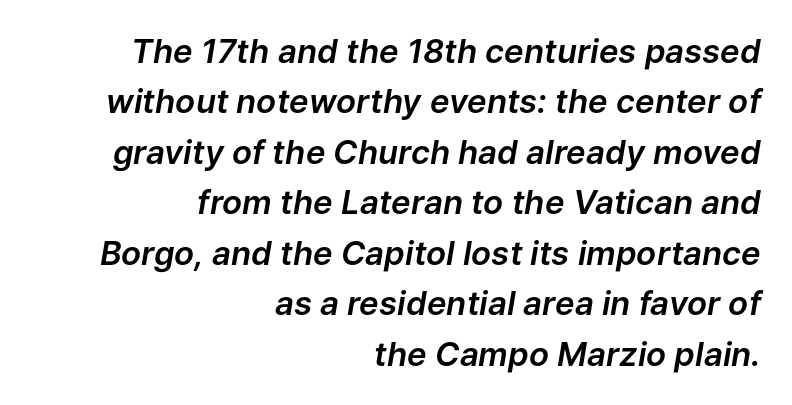
Tall strokes in this sample are angled rather than plumb. The vertical gap from one line to the next is medium. Looks like regular typesetting: each glyph gets only the width it needs. Here the glyphs are tracked normally, forming tight word shapes. These lines stack with their right ends in a neat column.
